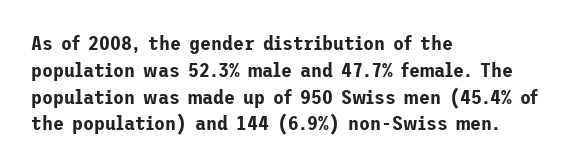
Q: Is the text italic (slanted)? A: No, it is upright.
Q: Is the text underlined? A: No.
Q: How is the paragraph aligned? A: Left-aligned.
Q: Is the spacing between letters normal or unusually wide? A: Normal.
Q: Is the spacing between lines tight, normal or loose? A: Normal.
